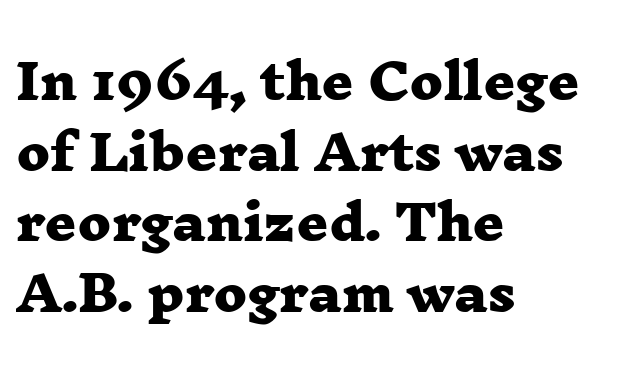
The image shows 49 px heavy, wide serif type; set left-aligned, normal line spacing (1.44x), normal letter spacing, not underlined; low stroke contrast and a medium x-height.
